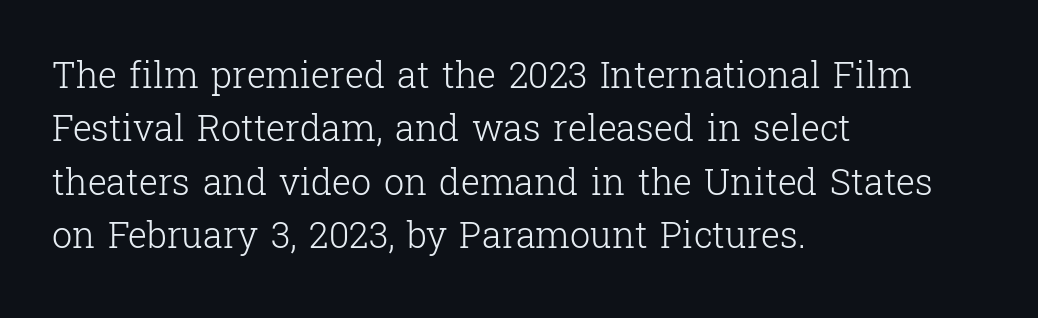
Q: Is the text bold? A: No.
Q: Is the text italic (slanted)? A: No, it is upright.
Q: Is the typeface a serif or a sans-serif typeface? A: Serif.
Q: Is the text underlined? A: No.
Q: How is the paragraph aligned? A: Left-aligned.
Q: Is the spacing between letters normal or unusually wide? A: Normal.
Q: Is the spacing between lines tight, normal or loose? A: Normal.
Q: Width (condensed, normal, or wide)? A: Normal.
Q: Stroke contrast? A: Low.
Q: x-height? A: Medium.
Q: Monospaced? A: No.
